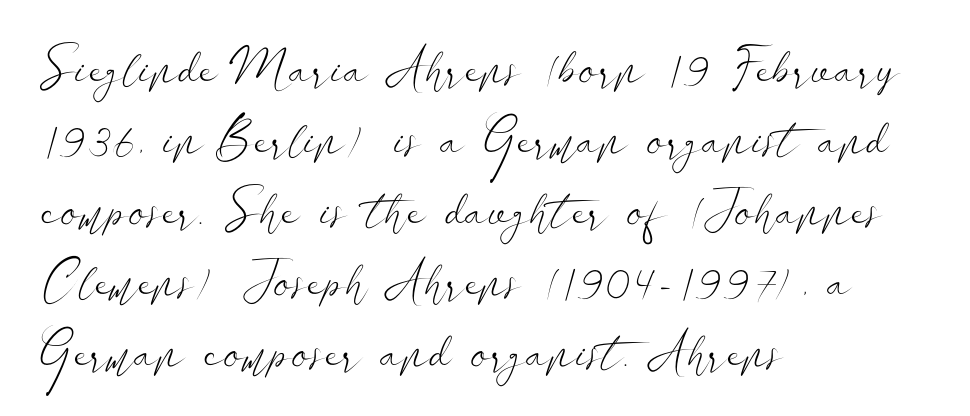
The image shows 51 px light, wide sans-serif type; set left-aligned, normal line spacing (1.39x), normal letter spacing, not underlined; low stroke contrast and a small x-height.
